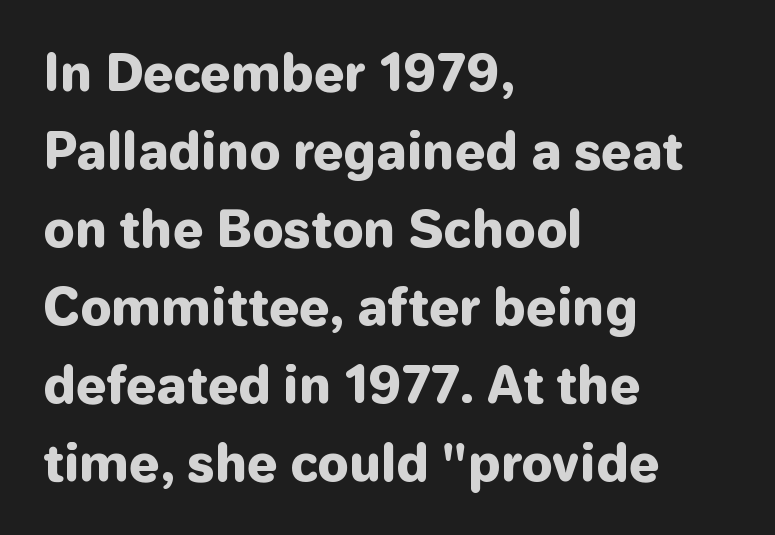
In terms of letterspacing, this is plain default setting. These lines were composed using upright roman letters. The designer went with a sans here, leaving each stem footless. Left-aligned paragraph, ragged on the right. Character widths vary here, with narrow letters taking less room than wide ones.
